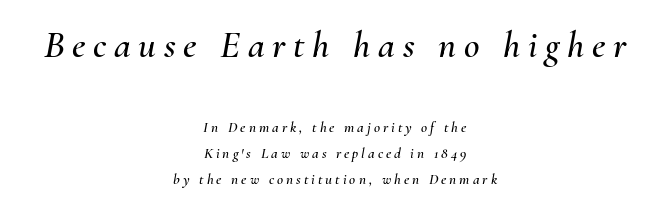
The image shows 38 px text type, italic (leaning right); set centered, line spacing 1.74x, unusually wide letter spacing (+0.2 em), not underlined; the first (top) block is 2.53x larger; medium stroke contrast and a small x-height.
